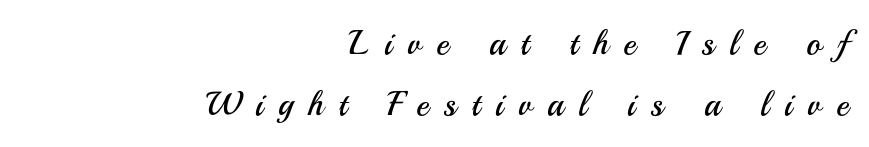
{"serif": "no", "bold": "no", "weight": "regular", "width": "normal", "stroke_contrast": "medium", "x_height": "small", "monospaced": "no", "underline": "no", "align": "right", "line_spacing_ratio": 1.79, "letter_spacing": "wide", "letter_spacing_em": 0.45, "glyph_px": 34}
